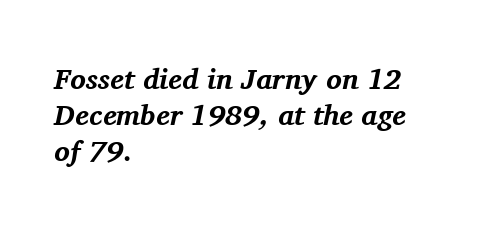
{"serif": "yes", "italic": "yes", "lean": "right", "slant_degrees": 11, "bold": "yes", "weight": "bold", "width": "normal", "stroke_contrast": "medium", "x_height": "medium", "monospaced": "no", "underline": "no", "align": "left", "line_spacing": "normal", "line_spacing_ratio": 1.25, "letter_spacing": "normal", "letter_spacing_em": 0.0, "glyph_px": 29}
